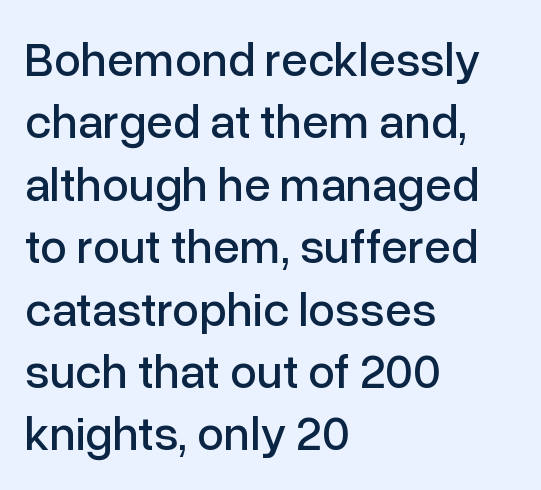
The image shows 48 px sans-serif type, upright; set left-aligned, normal line spacing (1.3x), normal letter spacing, not underlined; low stroke contrast and a medium x-height.
